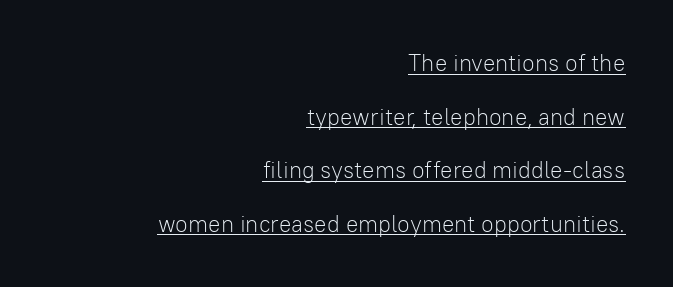
Does the copy run flush right? Yes — the right margin is perfectly even. The weight tops out at a normal text grade. Observe the ordinary spacing: letters are neighbours, not strangers. The rendering uses a large line-height, opening up the rows. Is there any slant? The stems are plumb. A continuous stroke trails under the words, as in a hyperlink.
